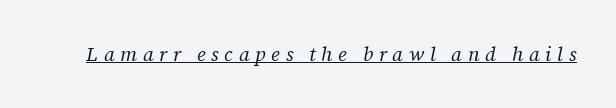
Q: Is the text bold? A: No.
Q: Is the text italic (slanted)? A: Yes, it leans right by about 12 degrees.
Q: Is the text underlined? A: Yes.
Q: Is the spacing between letters normal or unusually wide? A: Unusually wide.
